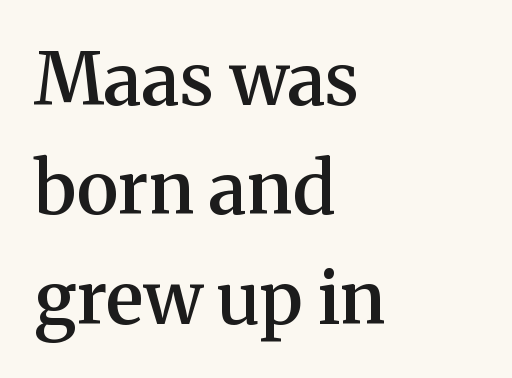
Q: Is the text bold? A: Semi-bold.
Q: Is the text italic (slanted)? A: No, it is upright.
Q: Is the typeface a serif or a sans-serif typeface? A: Serif.
Q: Is the text underlined? A: No.
Q: How is the paragraph aligned? A: Left-aligned.
Q: Is the spacing between letters normal or unusually wide? A: Normal.
Q: Is the spacing between lines tight, normal or loose? A: Normal.
Q: Width (condensed, normal, or wide)? A: Normal.
Q: Stroke contrast? A: Medium.
Q: x-height? A: Medium.
Q: Monospaced? A: No.
